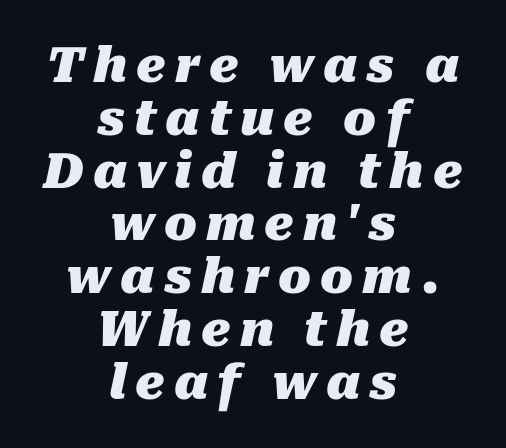
{"italic": "yes", "lean": "right", "slant_degrees": 10, "bold": "yes", "weight": "heavy", "width": "normal", "stroke_contrast": "medium", "x_height": "medium", "monospaced": "no", "underline": "no", "align": "center", "line_spacing": "tight", "line_spacing_ratio": 1.1, "glyph_px": 48}
